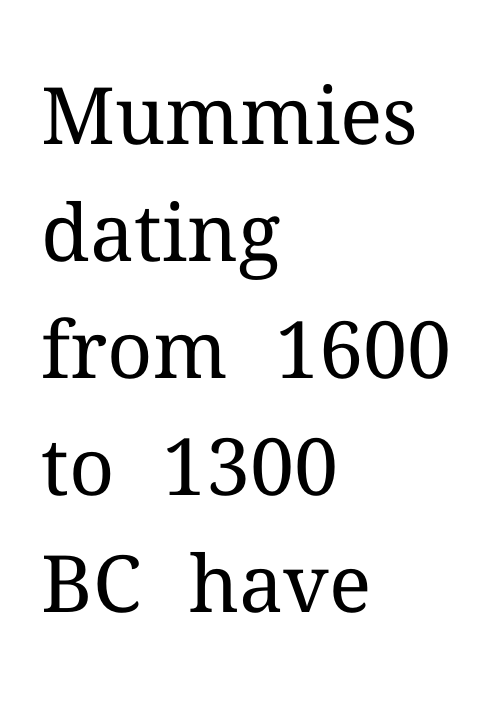
Q: Is the text bold? A: No.
Q: Is the text italic (slanted)? A: No, it is upright.
Q: Is the typeface a serif or a sans-serif typeface? A: Serif.
Q: Is the text underlined? A: No.
Q: How is the paragraph aligned? A: Left-aligned.
Q: Is the spacing between letters normal or unusually wide? A: Normal.
Q: Is the spacing between lines tight, normal or loose? A: Normal.
Q: Width (condensed, normal, or wide)? A: Normal.
Q: Stroke contrast? A: Medium.
Q: x-height? A: Medium.
Q: Monospaced? A: No.
